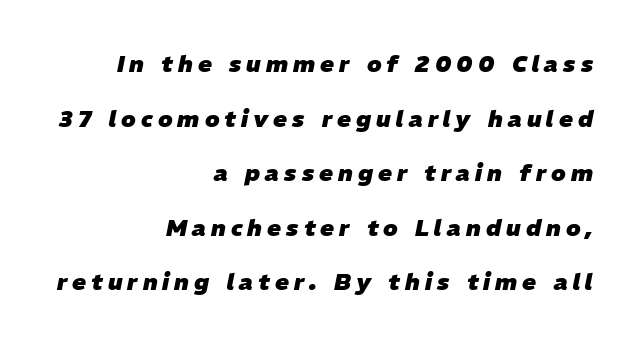
Casual observation: everything's shoved over to the right. Yep, that's italic — everything's leaning. Glance below the letters and you will spot only blank space. In terms of leading, this rendering errs on the spacious side.
